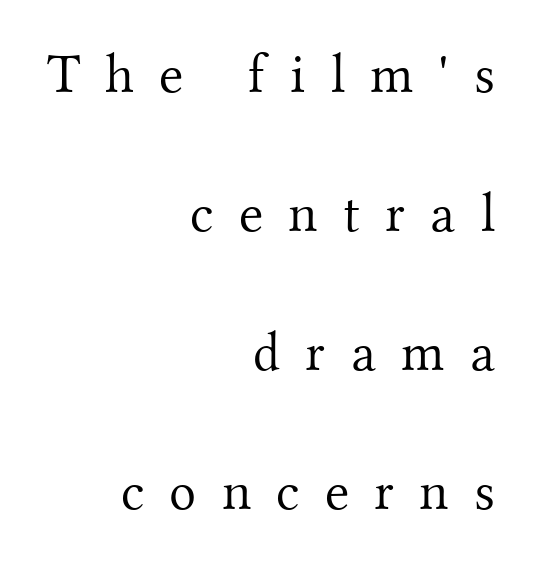
{"serif": "yes", "italic": "no", "bold": "no", "weight": "light", "width": "normal", "stroke_contrast": "medium", "x_height": "small", "monospaced": "no", "underline": "no", "align": "right", "line_spacing": "loose", "line_spacing_ratio": 2.48, "letter_spacing": "wide", "letter_spacing_em": 0.45, "glyph_px": 56}
